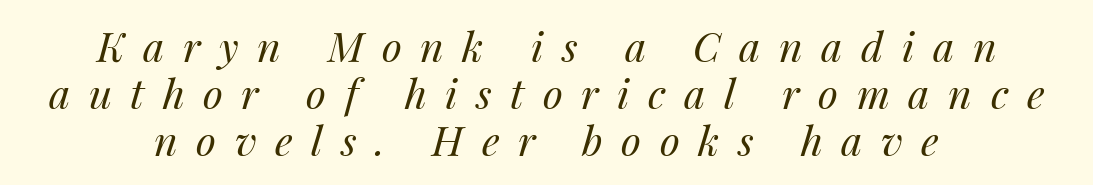
Q: Is the text bold? A: No.
Q: Is the text italic (slanted)? A: Yes, it leans right by about 14 degrees.
Q: Is the text underlined? A: No.
Q: How is the paragraph aligned? A: Centered.
Q: Is the spacing between letters normal or unusually wide? A: Unusually wide.
Q: Is the spacing between lines tight, normal or loose? A: Tight.
Q: Width (condensed, normal, or wide)? A: Normal.
Q: Stroke contrast? A: Medium.
Q: x-height? A: Medium.
Q: Monospaced? A: No.
